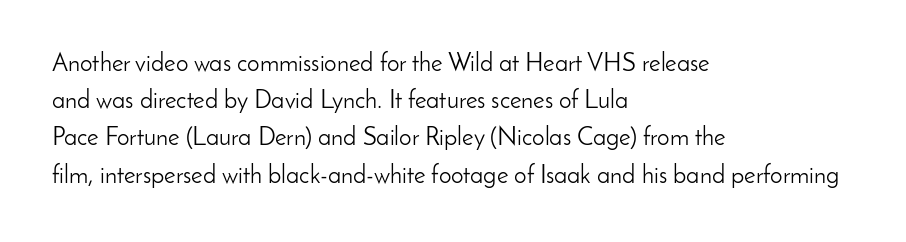
{"italic": "no", "bold": "no", "underline": "no", "align": "left", "line_spacing": "normal", "line_spacing_ratio": 1.49, "letter_spacing": "normal", "letter_spacing_em": 0.0, "glyph_px": 25}
